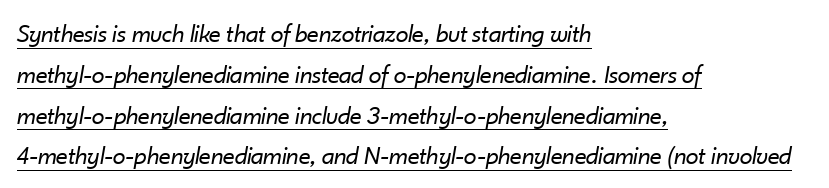
The image shows 26 px text type, italic (leaning right); set left-aligned, normal line spacing (1.57x), normal letter spacing, underlined.
